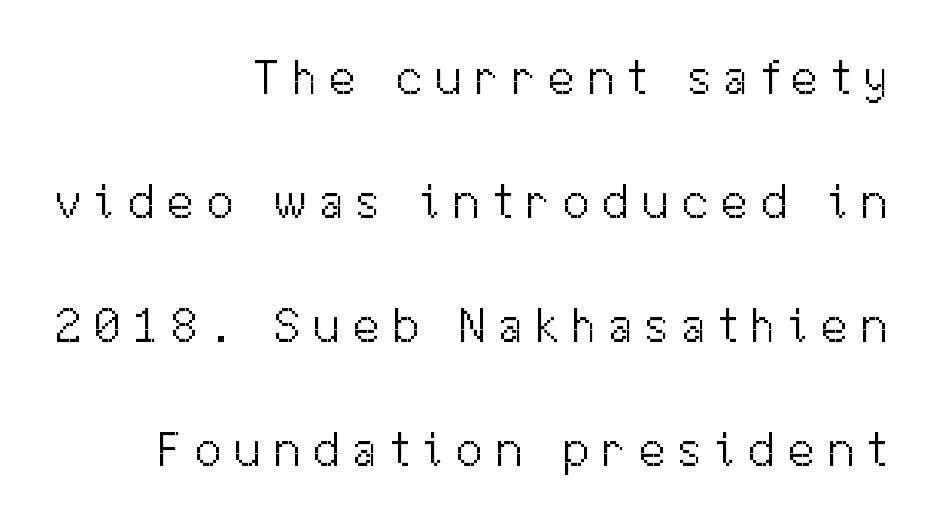
Each letter keeps its own natural width here, so spacing adapts to shape. The horizontal fit of the characters is loose and conspicuously gappy. Widely set lines give the paragraph a tall, airy silhouette. The lines in this sample share a right terminus and differ only in where they begin. Just letters on the line, the space beneath them empty. Caption: face not bold, strokes unweighted.
